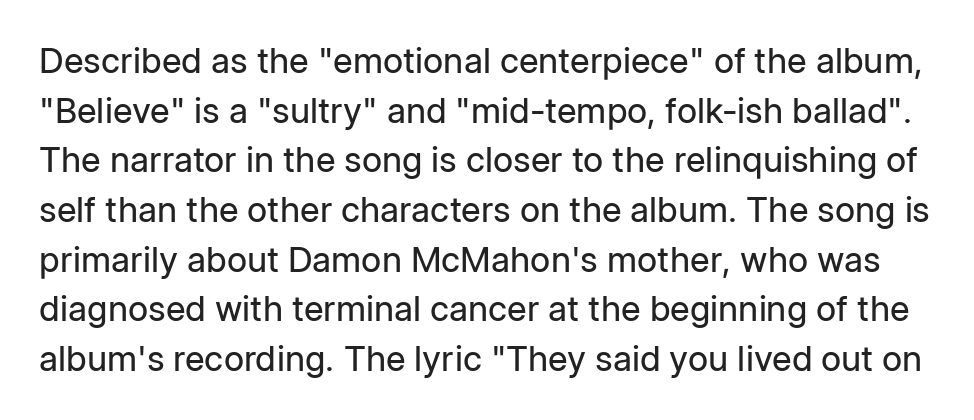
The image shows 35 px regular-weight sans-serif type, upright; set normal line spacing (1.42x), normal letter spacing, not underlined; low stroke contrast and a medium x-height.
